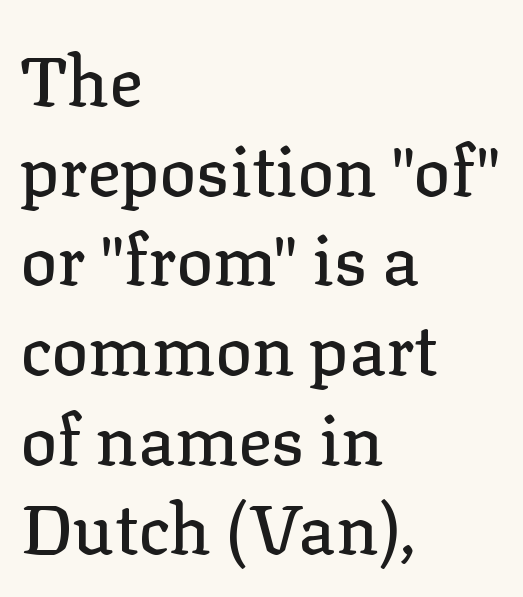
Q: Is the text italic (slanted)? A: No, it is upright.
Q: Is the typeface a serif or a sans-serif typeface? A: Serif.
Q: Is the text underlined? A: No.
Q: How is the paragraph aligned? A: Left-aligned.
Q: Is the spacing between letters normal or unusually wide? A: Normal.
Q: Is the spacing between lines tight, normal or loose? A: Normal.
Q: Width (condensed, normal, or wide)? A: Normal.
Q: Stroke contrast? A: Low.
Q: x-height? A: Medium.
Q: Monospaced? A: No.
